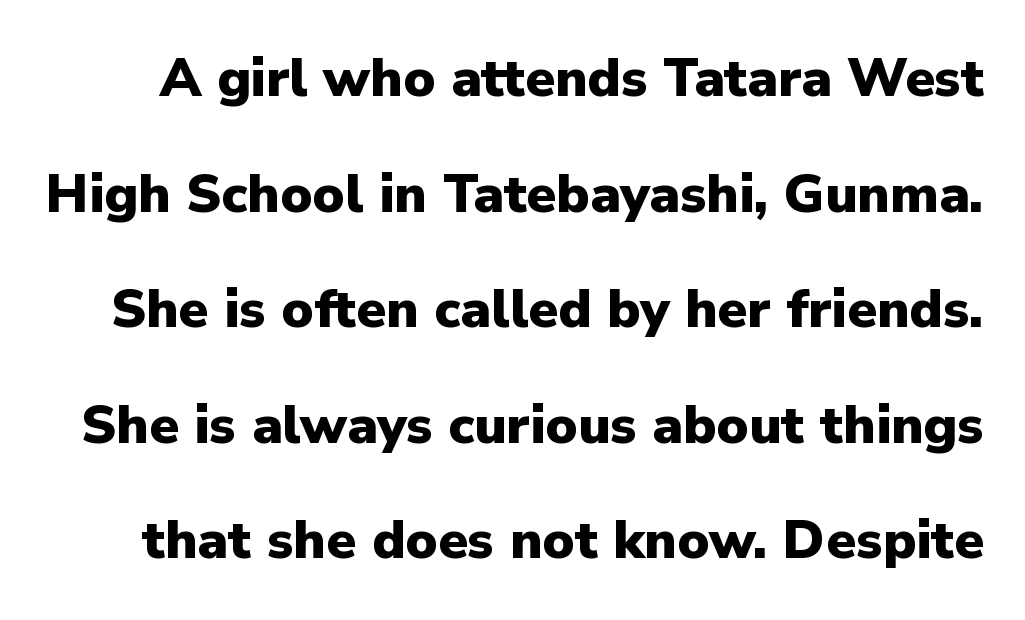
{"serif": "no", "italic": "no", "bold": "yes", "weight": "heavy", "width": "normal", "stroke_contrast": "low", "x_height": "medium", "monospaced": "no", "underline": "no", "line_spacing": "loose", "line_spacing_ratio": 2.14, "letter_spacing": "normal", "letter_spacing_em": 0.0, "glyph_px": 54}
